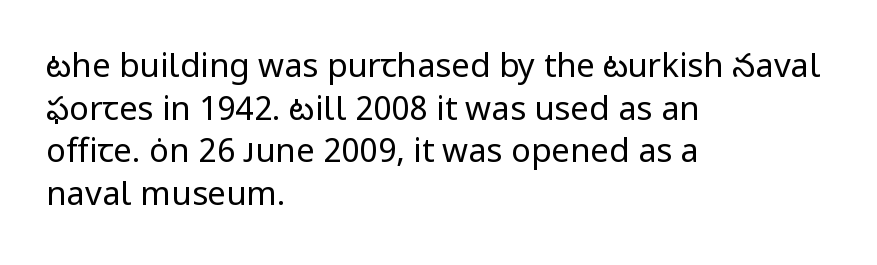
The image shows 33 px regular-weight sans-serif type, upright; set left-aligned, normal line spacing (1.29x), normal letter spacing, not underlined; low stroke contrast and a medium x-height.
